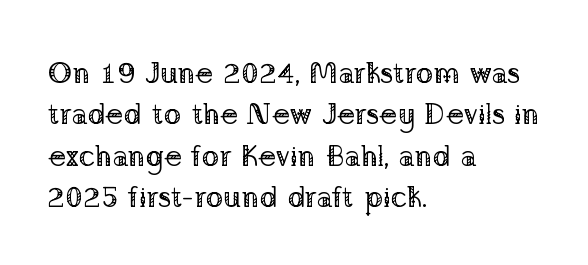
{"serif": "yes", "italic": "no", "bold": "no", "weight": "regular", "width": "normal", "stroke_contrast": "low", "x_height": "medium", "monospaced": "no", "underline": "no", "align": "left", "line_spacing": "normal", "line_spacing_ratio": 1.38, "letter_spacing": "normal", "letter_spacing_em": 0.0, "glyph_px": 30}
